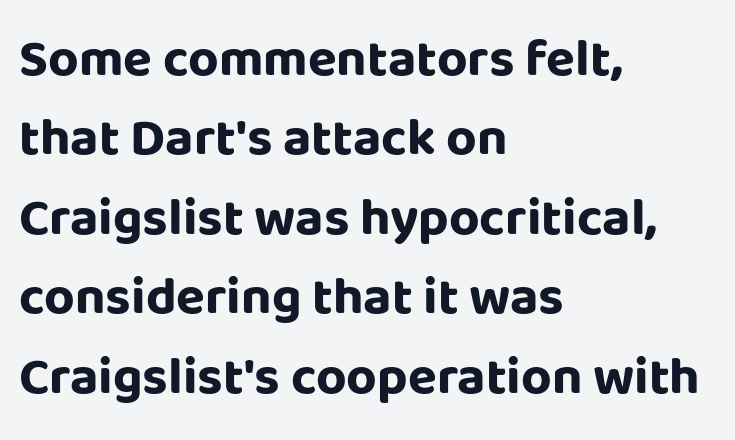
Q: Is the text bold? A: Yes.
Q: Is the text italic (slanted)? A: No, it is upright.
Q: Is the typeface a serif or a sans-serif typeface? A: Sans-serif.
Q: Is the text underlined? A: No.
Q: How is the paragraph aligned? A: Left-aligned.
Q: Is the spacing between letters normal or unusually wide? A: Normal.
Q: Is the spacing between lines tight, normal or loose? A: Normal.
Q: Width (condensed, normal, or wide)? A: Normal.
Q: Stroke contrast? A: Low.
Q: x-height? A: Large.
Q: Monospaced? A: No.
